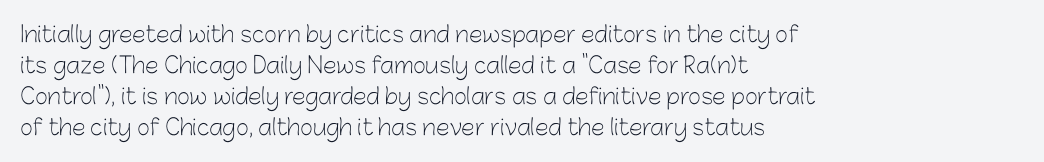
The words here are not underlined. Default kerning and tracking; the words read as compact shapes. The paragraph shown leans on its left margin. Posture: straight, roman, zero tilt. Vertical stems look standard width or narrower in stroke. Vertical spacing — default.
